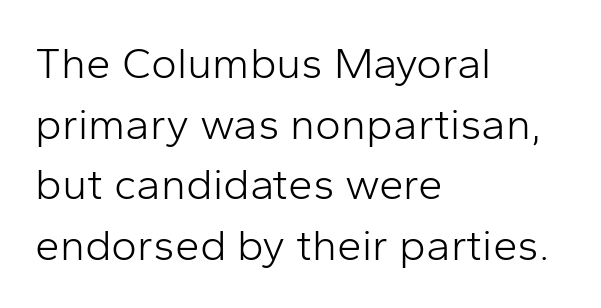
{"serif": "no", "italic": "no", "bold": "no", "weight": "light", "width": "normal", "stroke_contrast": "low", "x_height": "medium", "monospaced": "no", "underline": "no", "align": "left", "line_spacing": "normal", "line_spacing_ratio": 1.38, "letter_spacing": "normal", "letter_spacing_em": 0.0, "glyph_px": 44}
